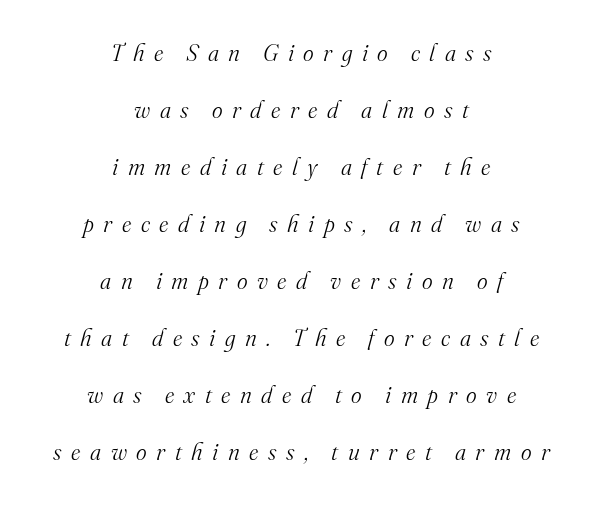
The image shows 23 px text type, italic (leaning right); set centered, loose line spacing (2.48x), unusually wide letter spacing (+0.41 em), not underlined.
